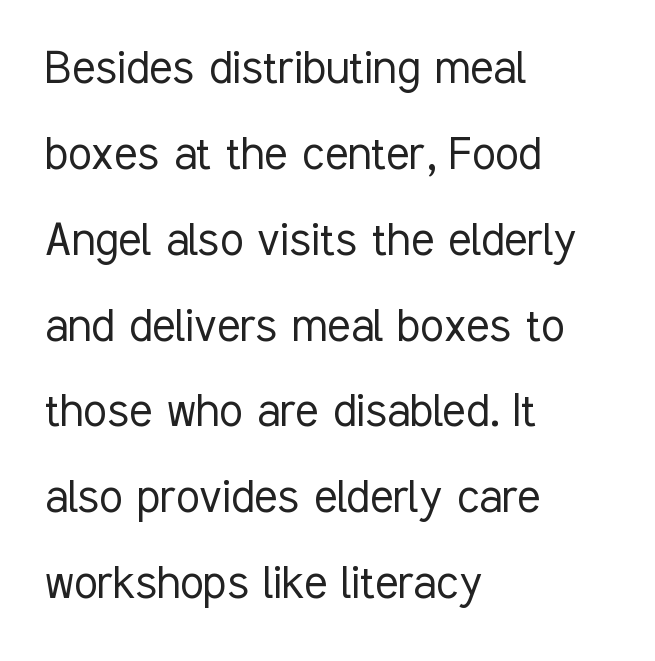
Quick note: not italic, upright. Horizontal alignment here is leftward, the default for most running prose. The rows are spaced the way most documents space them. Nothing unusual about the tracking: characters are spaced as the font intends.
